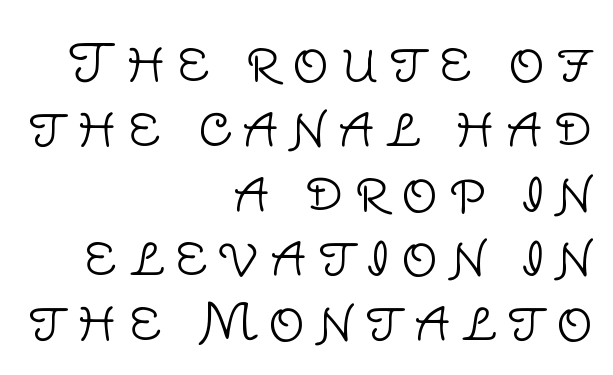
{"serif": "no", "bold": "no", "weight": "light", "width": "normal", "stroke_contrast": "low", "x_height": "large", "monospaced": "no", "underline": "no", "align": "right", "line_spacing": "normal", "line_spacing_ratio": 1.27, "letter_spacing": "wide", "letter_spacing_em": 0.22, "glyph_px": 51}
